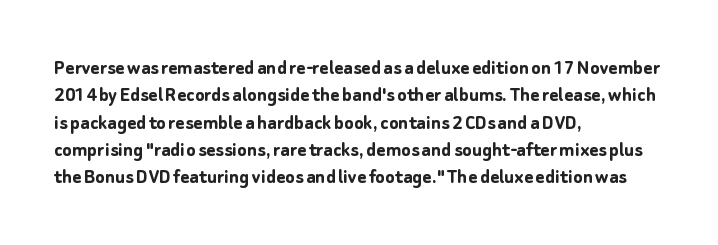
{"italic": "no", "bold": "yes", "underline": "no", "align": "left", "line_spacing_ratio": 1.24, "letter_spacing": "normal", "letter_spacing_em": 0.0, "glyph_px": 22}
